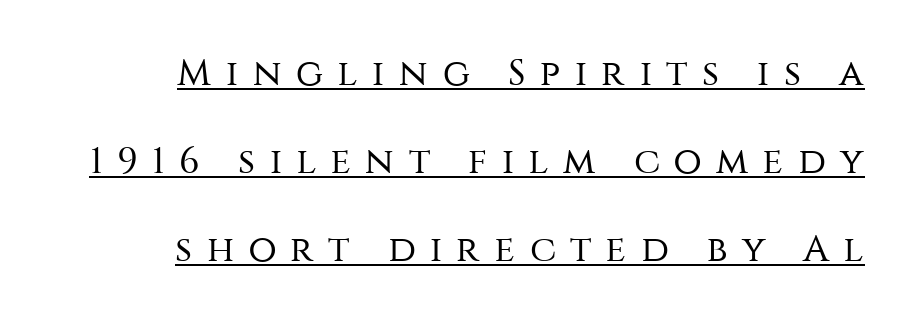
How would I describe the line gaps? Wide and relaxed. Unbolded letterforms with no extra heft. Display-style spreading of the glyphs; the letterfit is very open. Every character sits straight up, as roman type does.
